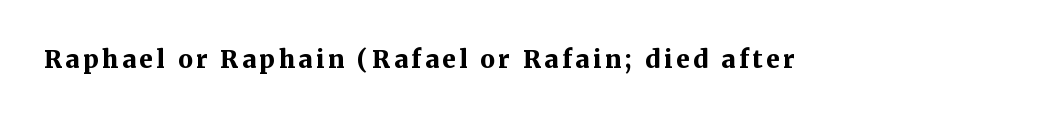
The image shows 24 px bold type, upright; set not underlined.
